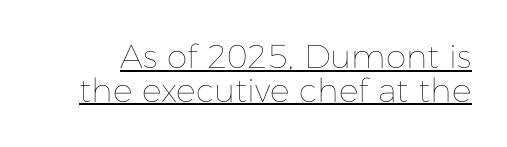
The image shows 33 px thin type, upright; set tight line spacing (1.02x), normal letter spacing, underlined; low stroke contrast and a medium x-height.
